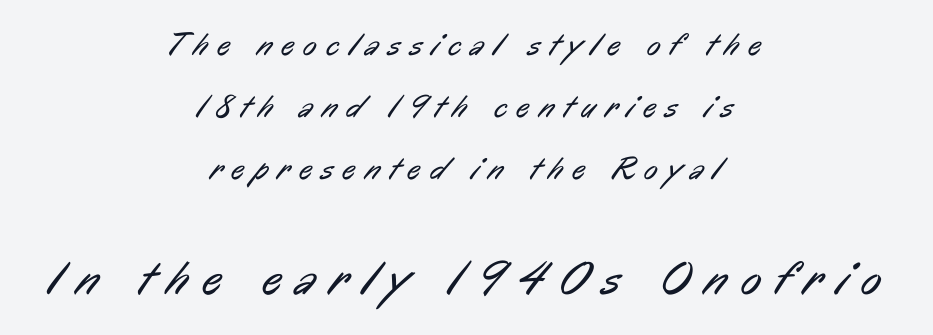
{"serif": "no", "bold": "no", "weight": "regular", "width": "condensed", "stroke_contrast": "low", "x_height": "medium", "monospaced": "no", "underline": "no", "align": "center", "line_spacing": "loose", "line_spacing_ratio": 1.93, "letter_spacing": "wide", "letter_spacing_em": 0.3, "larger_block": "second", "size_ratio": 1.5, "glyph_px": 48}
